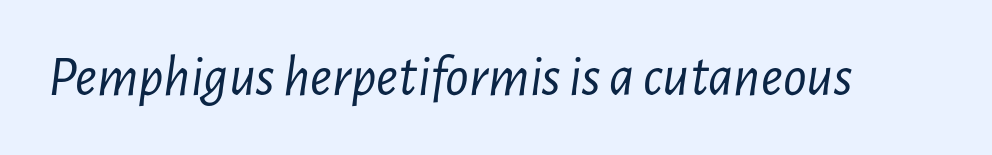
{"italic": "yes", "lean": "right", "slant_degrees": 7, "bold": "no", "weight": "light", "width": "condensed", "stroke_contrast": "low", "x_height": "medium", "monospaced": "no", "underline": "no", "letter_spacing": "normal", "letter_spacing_em": 0.0, "glyph_px": 58}
